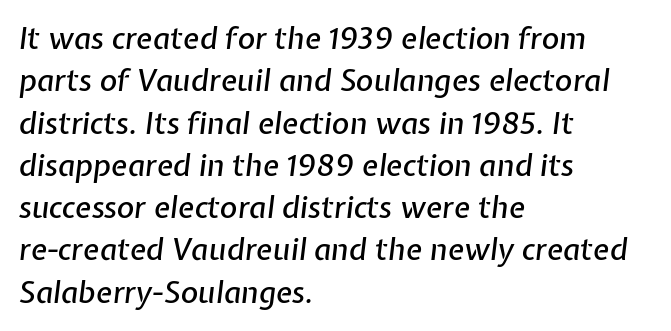
The image shows 30 px text type, italic (leaning right); set left-aligned, normal line spacing (1.41x), normal letter spacing, not underlined; low stroke contrast and a medium x-height.
